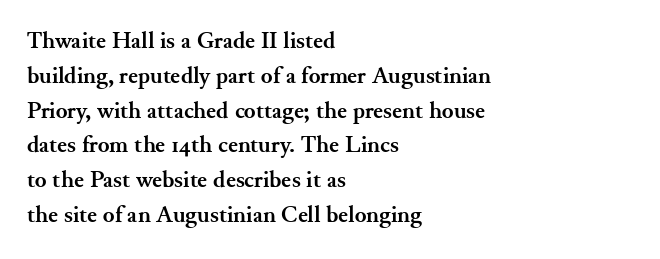
Nope, not italic — everything's standing straight. The passage shown has conventional tracking throughout. Bold? Absolutely — the strokes are thick and heavy. If you drew a ruler down the left edge, every line would touch it. The gap between lines stays unmarked. Horizontal bands of white between lines are of average thickness.
